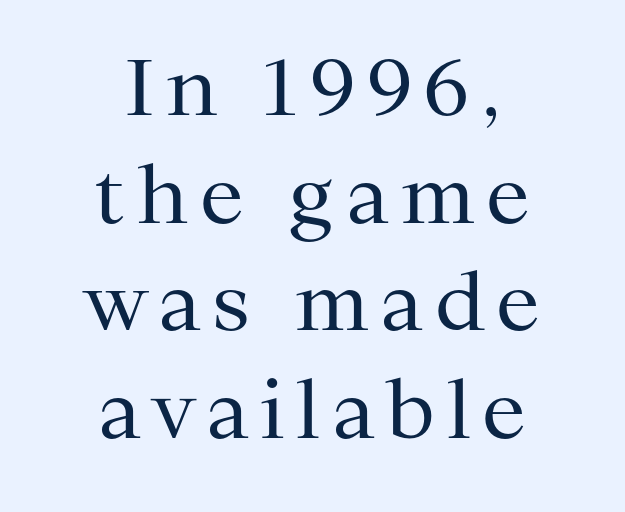
The characters are drawn with everyday or finer stroke widths. This is the regular roman posture of the typeface. The face used here is proportionally spaced, like ordinary book or web type. Anything drawn beneath the words? Only blank space.
